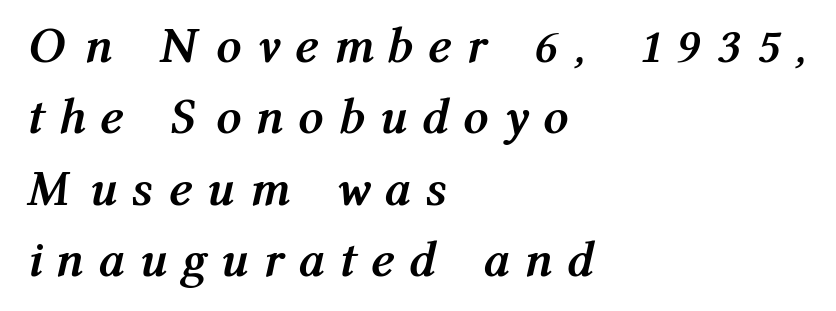
Q: Is the text bold? A: Yes.
Q: Is the text italic (slanted)? A: Yes, it leans right by about 12 degrees.
Q: Is the text underlined? A: No.
Q: How is the paragraph aligned? A: Left-aligned.
Q: Is the spacing between letters normal or unusually wide? A: Unusually wide.
Q: Is the spacing between lines tight, normal or loose? A: Normal.
Q: Width (condensed, normal, or wide)? A: Condensed.
Q: Stroke contrast? A: Medium.
Q: x-height? A: Medium.
Q: Monospaced? A: No.
